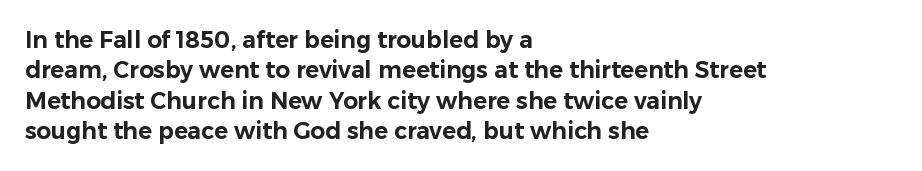
The image shows 23 px text type, upright; set left-aligned, normal line spacing (1.32x), normal letter spacing, not underlined.
